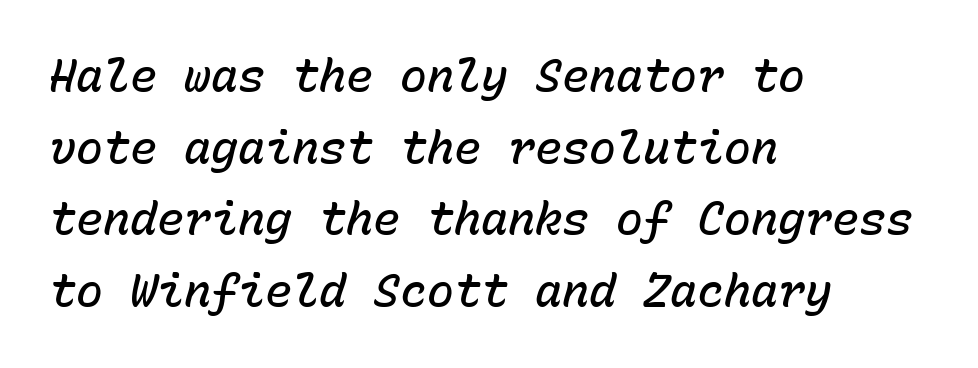
The image shows 45 px semibold type, italic (leaning right), monospaced; set left-aligned, normal line spacing (1.59x), normal letter spacing, not underlined; low stroke contrast and a medium x-height.
